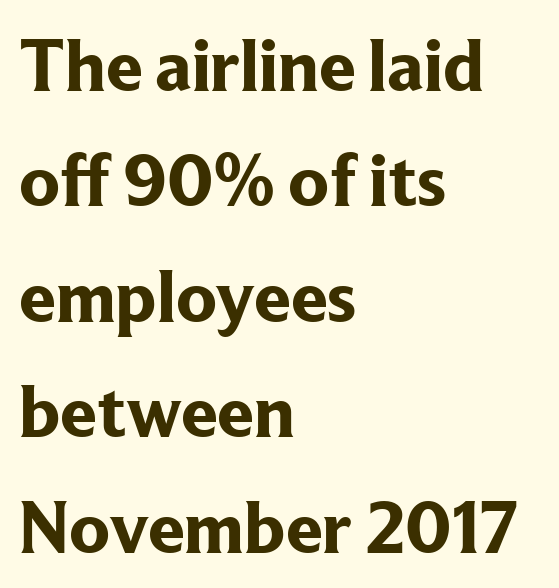
The image shows 74 px bold serif type, upright; set left-aligned, normal line spacing (1.56x), normal letter spacing, not underlined; low stroke contrast and a medium x-height.
